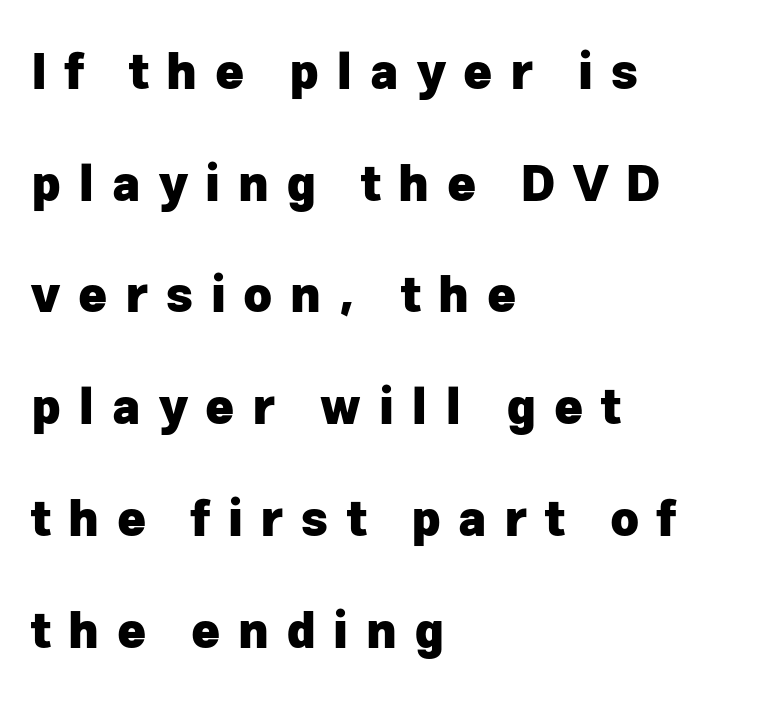
Q: Is the text bold? A: Yes.
Q: Is the text italic (slanted)? A: No, it is upright.
Q: Is the typeface a serif or a sans-serif typeface? A: Sans-serif.
Q: Is the text underlined? A: No.
Q: How is the paragraph aligned? A: Left-aligned.
Q: Is the spacing between letters normal or unusually wide? A: Unusually wide.
Q: Is the spacing between lines tight, normal or loose? A: Loose.
Q: Width (condensed, normal, or wide)? A: Normal.
Q: Stroke contrast? A: Low.
Q: x-height? A: Medium.
Q: Monospaced? A: No.
